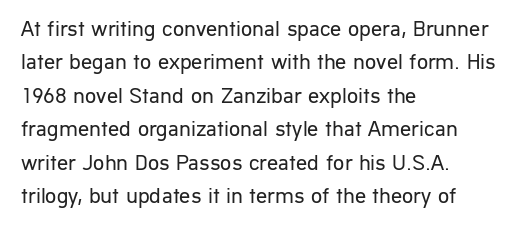
Summary of vertical rhythm: regular, with standard interline spacing. No extra ink here — the face is not bold. Quick note: not italic, upright. Horizontal alignment here is leftward, the default for most running prose.
